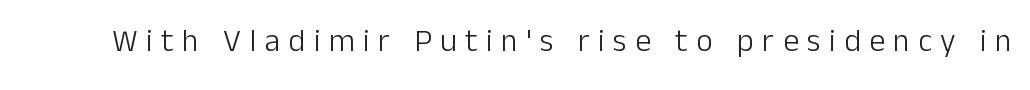
Spacing verdict: proportional, widths tailored to each character. A typesetter would mark this as roman, not italic. The type is letterspaced generously, with wide tracking. The letters look calm and open, with moderate or lighter stems.
